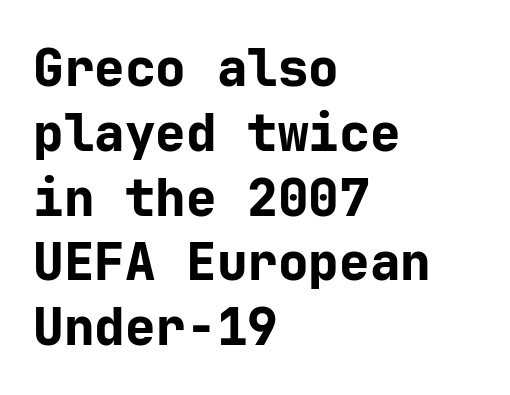
The image shows 51 px bold sans-serif type, upright; set left-aligned, normal line spacing (1.27x), normal letter spacing, not underlined; low stroke contrast and a medium x-height.
